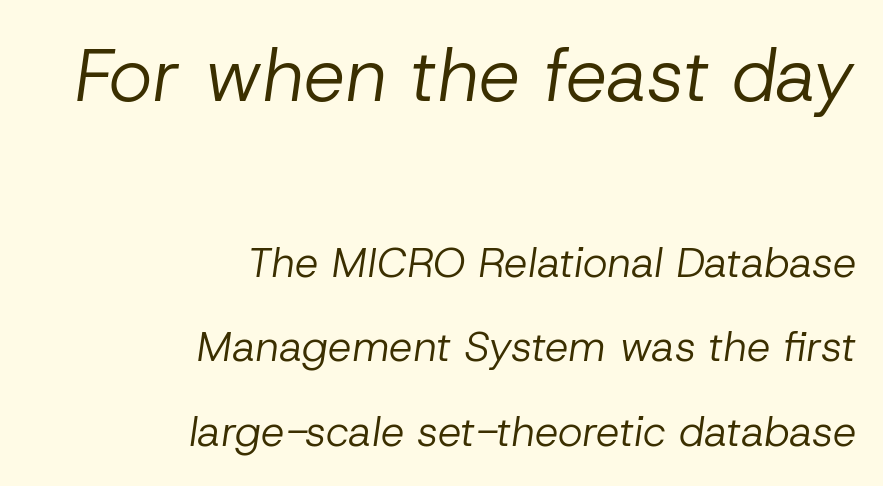
Q: Is the text bold? A: No.
Q: Is the text italic (slanted)? A: Yes, it leans right by about 8 degrees.
Q: Is the text underlined? A: No.
Q: How is the paragraph aligned? A: Right-aligned.
Q: Is the spacing between letters normal or unusually wide? A: Normal.
Q: Is the spacing between lines tight, normal or loose? A: Loose.
Q: Which block of text is set in a larger size, the first (top) or the second (bottom)? A: The first (top) one.
Q: Width (condensed, normal, or wide)? A: Normal.
Q: Stroke contrast? A: Low.
Q: x-height? A: Medium.
Q: Monospaced? A: No.
